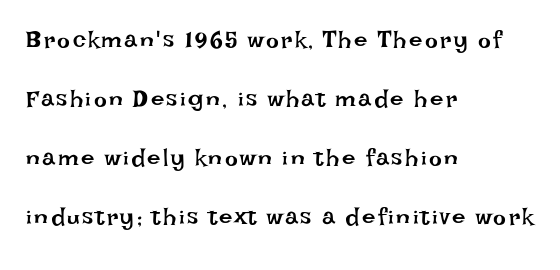
Each row of text sits above clean, open space. Compared with a centered layout, this one pins lines to the left instead. Each stroke keeps to a modest, everyday thickness or less. When letters stand straight like this, we call the style roman or upright. The space between consecutive lines is lavish.
